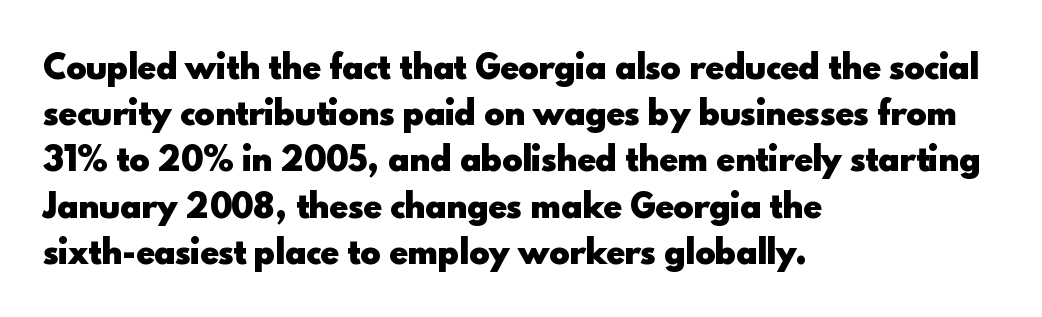
The image shows 31 px heavy sans-serif type, upright; set left-aligned, normal line spacing (1.49x), normal letter spacing, not underlined; a small x-height.
